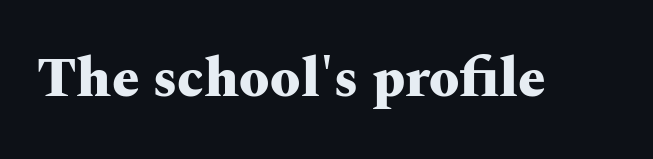
The image shows 55 px heavy, wide serif type, upright; set normal letter spacing, not underlined; medium stroke contrast and a medium x-height.
